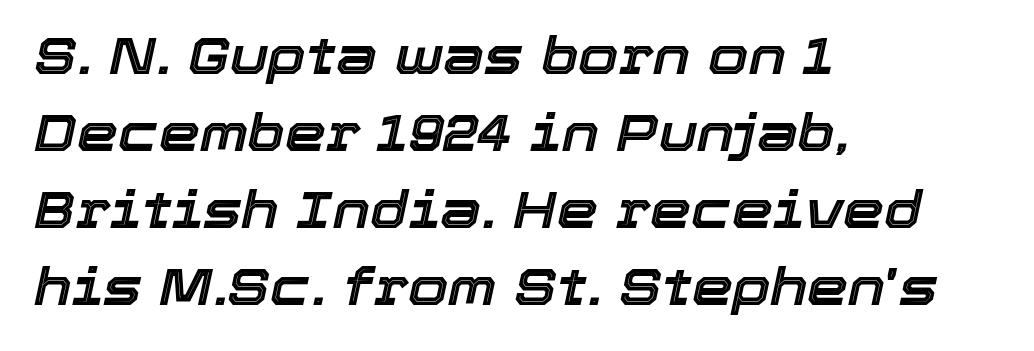
The image shows 52 px text type, italic (leaning right); set left-aligned, normal line spacing (1.48x), normal letter spacing, not underlined; a medium x-height.
